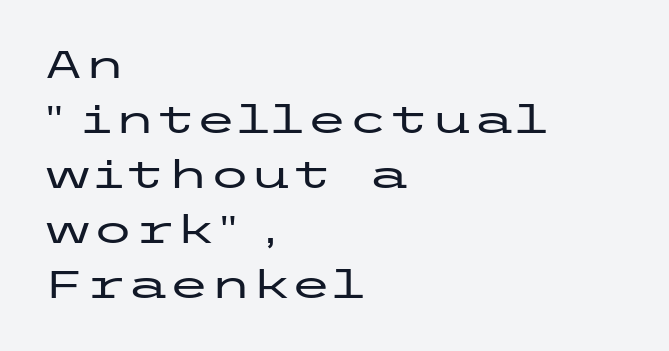
Horizontal bands of white between lines are of average thickness. This is roman type, the default non-slanted kind. Glance below the letters and you will spot only blank space. A classic flush-left, rag-right setting is used for this passage. Font category for this specimen: sans-serif. The rendering keeps characters at their native spacing.
